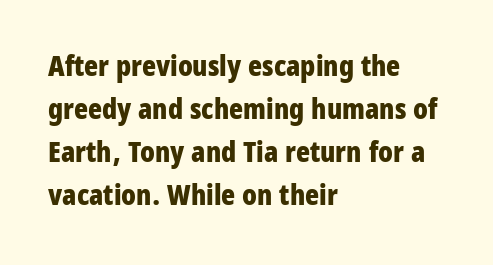
The image shows 29 px bold, condensed sans-serif type, upright; set left-aligned, normal line spacing (1.48x), normal letter spacing, not underlined; low stroke contrast and a large x-height.
